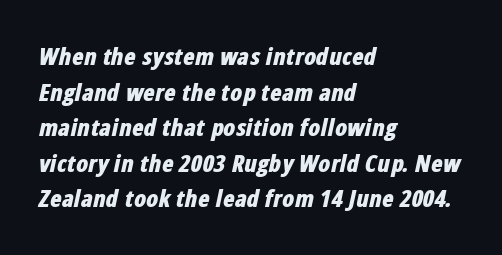
The image shows 24 px bold type, italic (leaning right); set left-aligned, normal line spacing (1.48x), normal letter spacing, not underlined.
